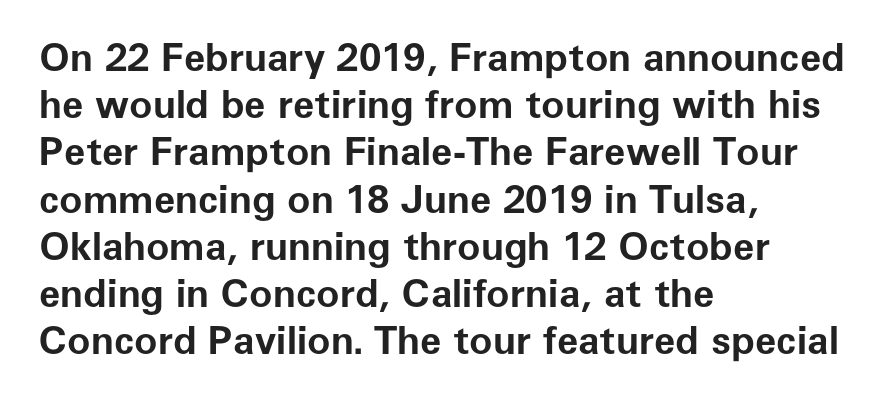
Q: Is the text bold? A: Yes.
Q: Is the text italic (slanted)? A: No, it is upright.
Q: Is the typeface a serif or a sans-serif typeface? A: Sans-serif.
Q: Is the text underlined? A: No.
Q: How is the paragraph aligned? A: Left-aligned.
Q: Is the spacing between letters normal or unusually wide? A: Normal.
Q: Width (condensed, normal, or wide)? A: Normal.
Q: Stroke contrast? A: Low.
Q: x-height? A: Medium.
Q: Monospaced? A: No.
